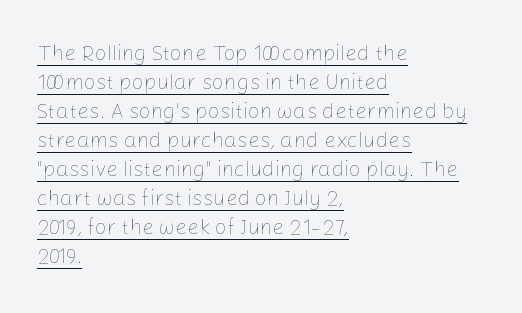
Q: Is the text bold? A: No.
Q: Is the text italic (slanted)? A: No, it is upright.
Q: Is the text underlined? A: Yes.
Q: How is the paragraph aligned? A: Left-aligned.
Q: Is the spacing between letters normal or unusually wide? A: Normal.
Q: Is the spacing between lines tight, normal or loose? A: Normal.
